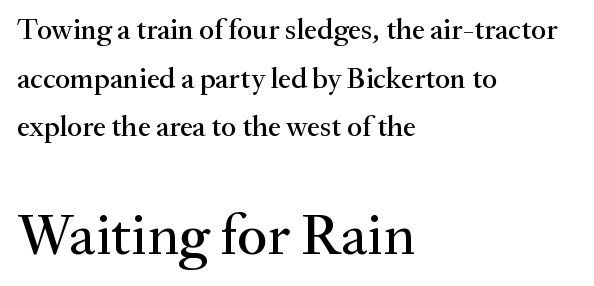
The image shows 58 px serif type, upright; set left-aligned, normal line spacing (1.68x), normal letter spacing, not underlined; the second (bottom) block is 2.0x larger; medium stroke contrast and a small x-height.
